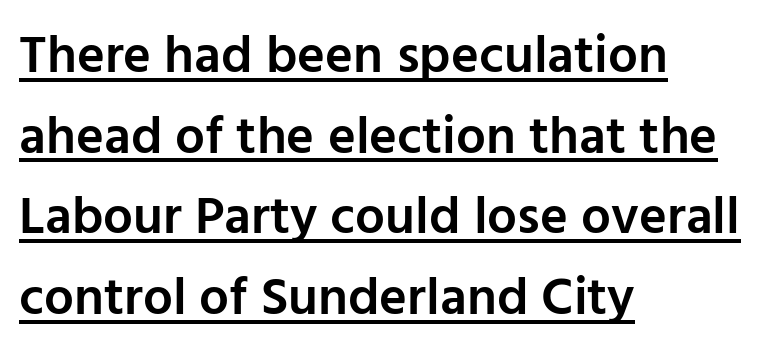
The image shows 53 px semibold sans-serif type, upright; set left-aligned, normal line spacing (1.52x), normal letter spacing, underlined; low stroke contrast and a medium x-height.
